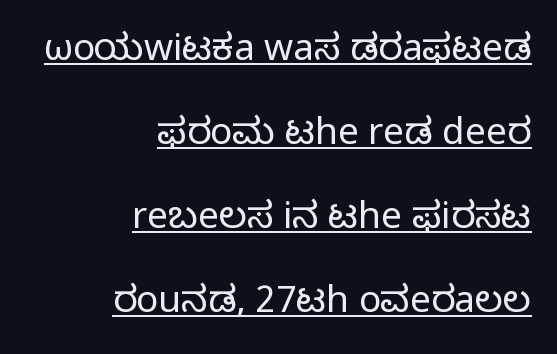
{"serif": "no", "italic": "no", "bold": "no", "weight": "regular", "width": "normal", "stroke_contrast": "low", "x_height": "medium", "monospaced": "no", "underline": "yes", "align": "right", "line_spacing": "loose", "line_spacing_ratio": 2.27, "letter_spacing": "normal", "letter_spacing_em": 0.0, "glyph_px": 37}
